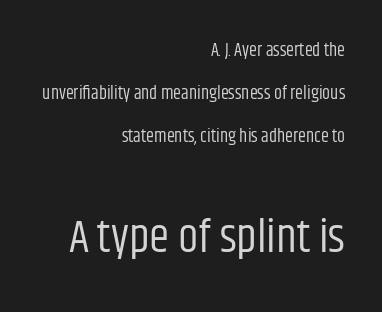
{"serif": "no", "italic": "no", "bold": "no", "weight": "regular", "width": "condensed", "stroke_contrast": "low", "x_height": "large", "monospaced": "no", "underline": "no", "align": "right", "line_spacing": "loose", "line_spacing_ratio": 2.39, "letter_spacing": "normal", "letter_spacing_em": 0.0, "larger_block": "second", "size_ratio": 2.56, "glyph_px": 46}
